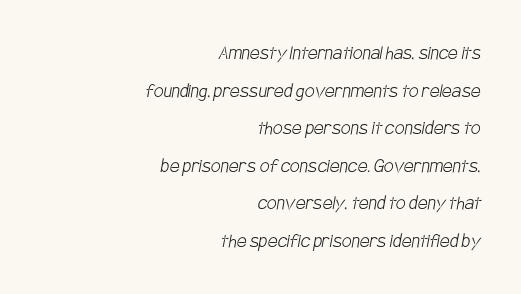
The image shows 22 px text type; set right-aligned, line spacing 1.71x, normal letter spacing, not underlined.
